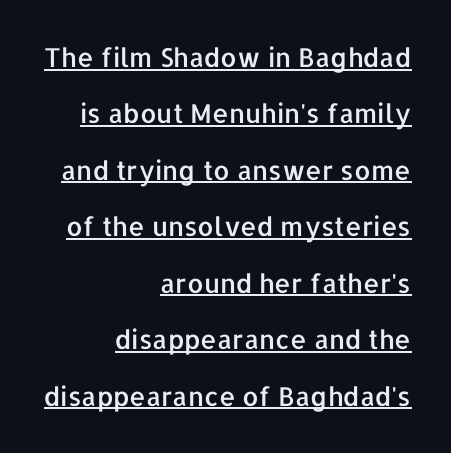
{"italic": "no", "underline": "yes", "align": "right", "line_spacing": "loose", "line_spacing_ratio": 2.17, "letter_spacing": "normal", "letter_spacing_em": 0.0, "glyph_px": 26}
